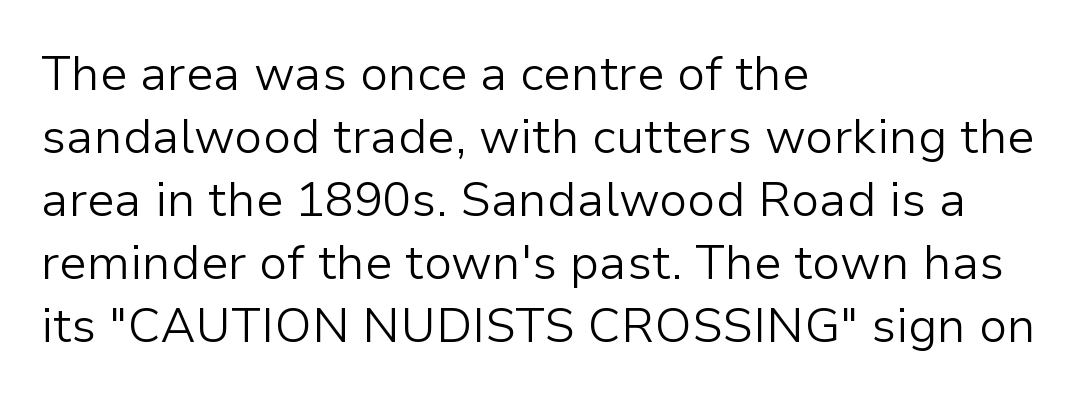
Does the copy run flush right? No — it runs flush left. Character widths vary here, with narrow letters taking less room than wide ones. A light-to-regular cut is what we see here. Honestly, the row spacing looks completely unremarkable. Is the letter spacing exaggerated? No — it looks like the ordinary default.
